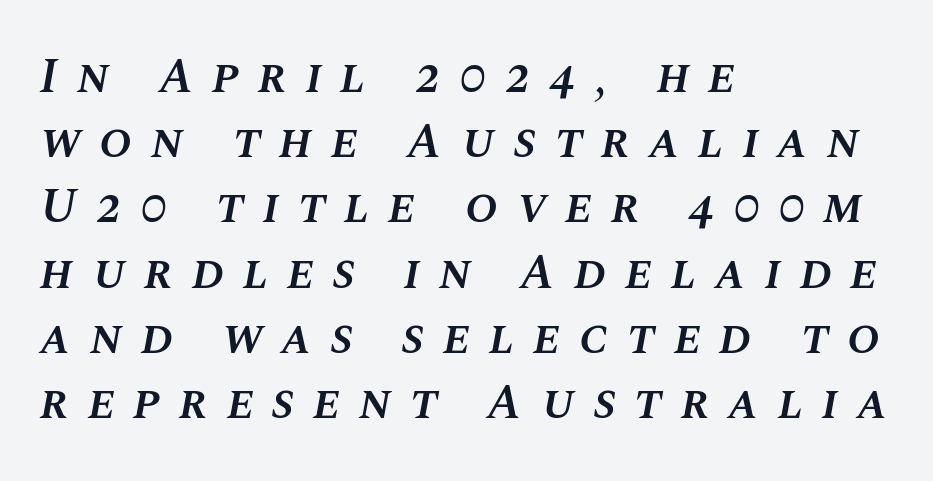
If you measured baseline to baseline, you'd find a middling distance. If you drew a line through each stem, it would be angled. In terms of letterspacing, this is a distinctly airy, spread setting. Caption: semibold face, moderately heavy strokes. Typeset ragged right — the left edge is the straight one.
